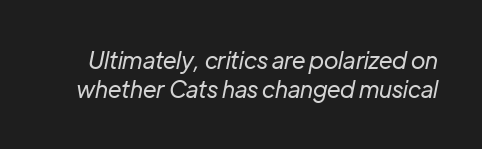
{"italic": "yes", "lean": "right", "slant_degrees": 12, "bold": "no", "underline": "no", "line_spacing": "normal", "line_spacing_ratio": 1.28, "letter_spacing": "normal", "letter_spacing_em": 0.0, "glyph_px": 23}
